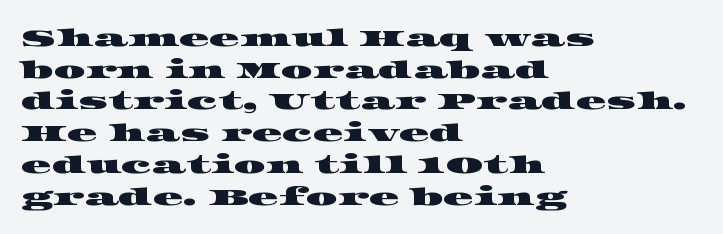
Q: Is the text underlined? A: No.
Q: How is the paragraph aligned? A: Left-aligned.
Q: Is the spacing between letters normal or unusually wide? A: Normal.
Q: Is the spacing between lines tight, normal or loose? A: Normal.
